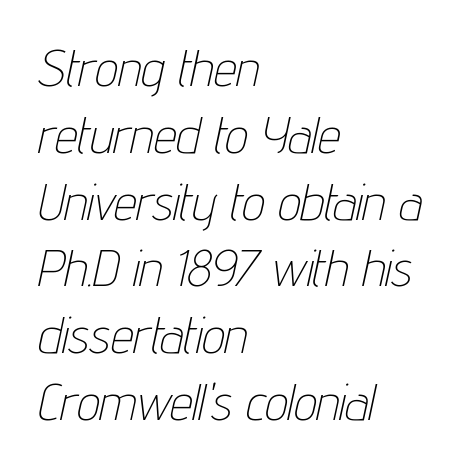
The image shows 51 px thin, condensed type, italic (leaning right); set left-aligned, normal line spacing (1.31x), normal letter spacing, not underlined; low stroke contrast and a medium x-height.
